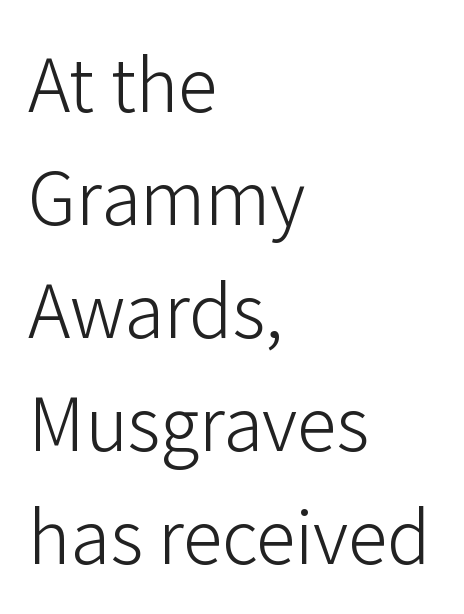
{"serif": "no", "italic": "no", "bold": "no", "weight": "light", "width": "normal", "stroke_contrast": "low", "x_height": "medium", "monospaced": "no", "underline": "no", "align": "left", "line_spacing": "normal", "line_spacing_ratio": 1.57, "letter_spacing": "normal", "letter_spacing_em": 0.0, "glyph_px": 72}
